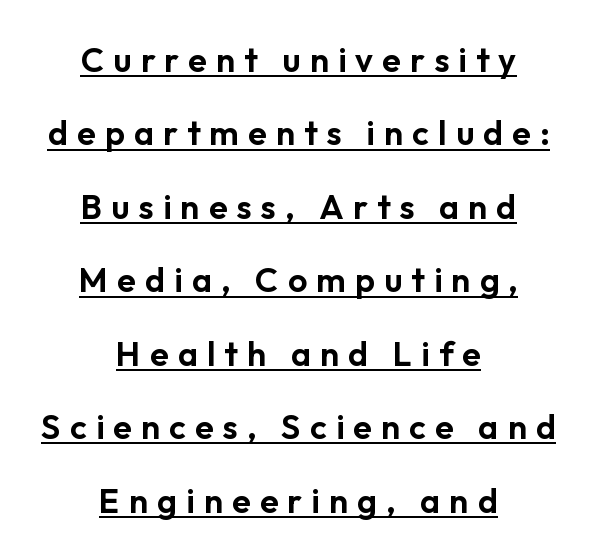
The image shows 34 px sans-serif type, upright; set centered, loose line spacing (2.16x), unusually wide letter spacing (+0.27 em), underlined; low stroke contrast and a medium x-height.
